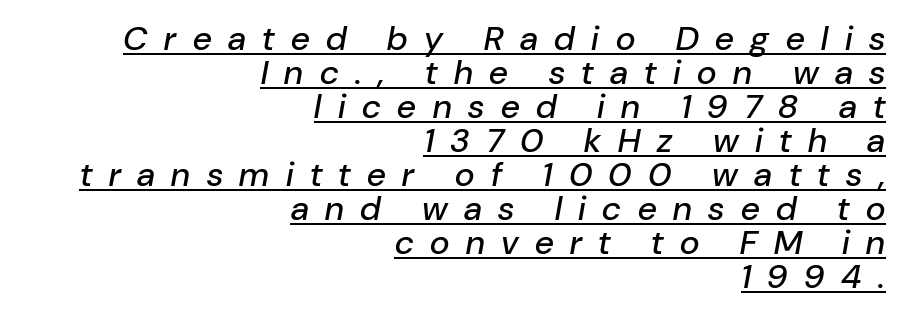
Q: Is the text italic (slanted)? A: Yes, it leans right by about 10 degrees.
Q: Is the text underlined? A: Yes.
Q: How is the paragraph aligned? A: Right-aligned.
Q: Is the spacing between letters normal or unusually wide? A: Unusually wide.
Q: Is the spacing between lines tight, normal or loose? A: Tight.
Q: Width (condensed, normal, or wide)? A: Normal.
Q: Stroke contrast? A: Low.
Q: x-height? A: Medium.
Q: Monospaced? A: No.
